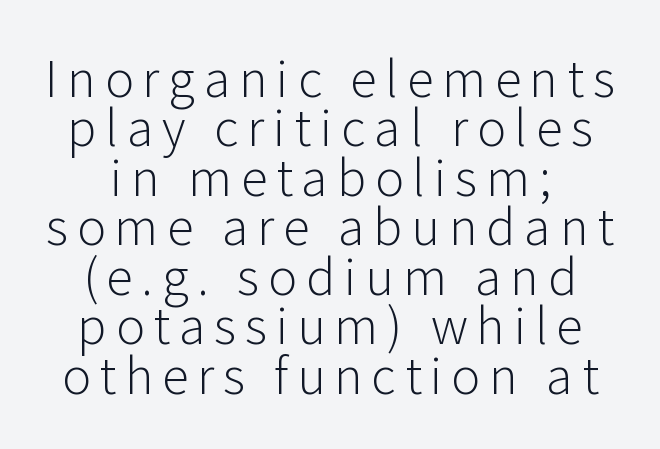
{"serif": "no", "italic": "no", "bold": "no", "weight": "light", "width": "normal", "stroke_contrast": "low", "x_height": "medium", "monospaced": "no", "underline": "no", "line_spacing": "tight", "line_spacing_ratio": 1.01, "glyph_px": 49}
